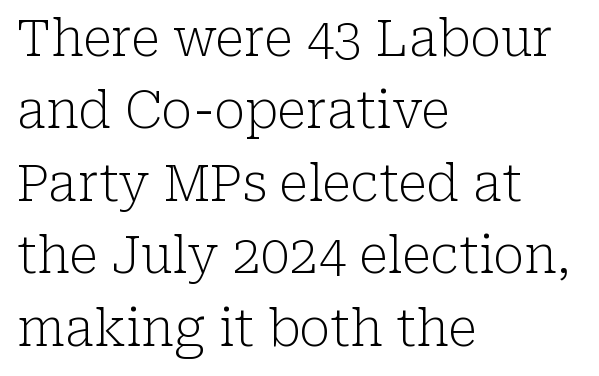
The image shows 51 px light serif type, upright; set left-aligned, normal line spacing (1.42x), normal letter spacing, not underlined; low stroke contrast and a medium x-height.
